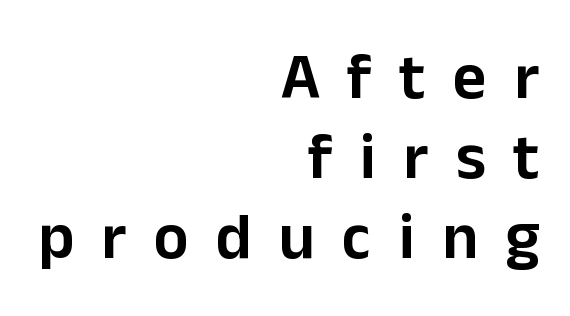
The image shows 65 px sans-serif type, upright; set right-aligned, line spacing 1.23x, unusually wide letter spacing (+0.42 em), not underlined; low stroke contrast and a medium x-height.
